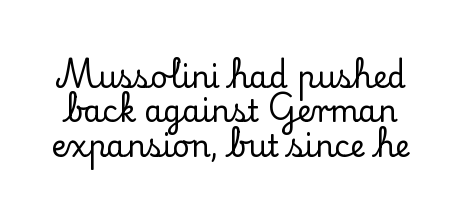
The lettering stays uniformly vertical, giving the passage a roman look. No word sits above an underline. Vertical spacing — tight. Default kerning and tracking; the words read as compact shapes. The typeface chosen for these lines features serifs.
